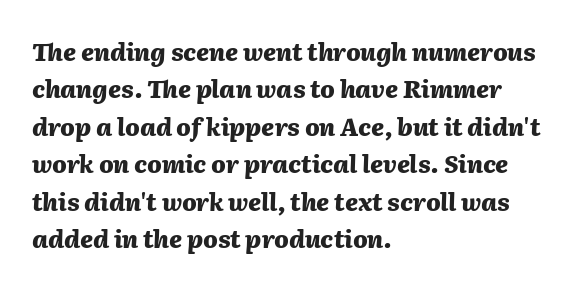
The compositor pushed each line to the left boundary. The strip under each line holds only bare page. A dark, heavy texture on the line: the type is bold. Nobody touched the tracking dial on this one.
